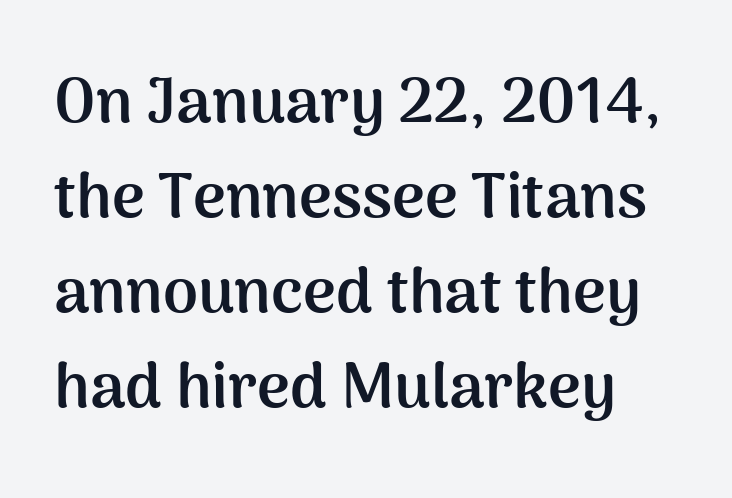
Q: Is the text bold? A: Yes.
Q: Is the text italic (slanted)? A: No, it is upright.
Q: Is the typeface a serif or a sans-serif typeface? A: Sans-serif.
Q: Is the text underlined? A: No.
Q: Is the spacing between letters normal or unusually wide? A: Normal.
Q: Is the spacing between lines tight, normal or loose? A: Normal.
Q: Width (condensed, normal, or wide)? A: Normal.
Q: Stroke contrast? A: Medium.
Q: x-height? A: Medium.
Q: Monospaced? A: No.
